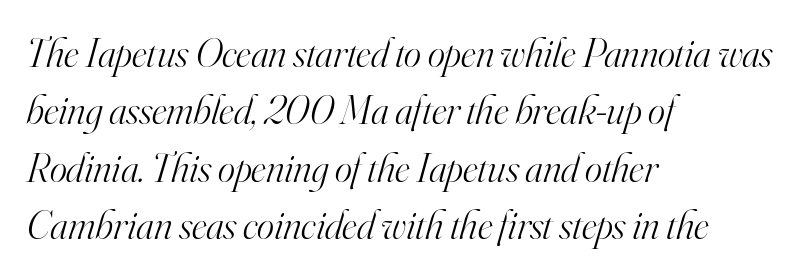
This sample uses an oblique cut, with every glyph tilted off the vertical. Type without underlining. This sample is left-justified, so line endings fall wherever the words run out. Each stroke keeps to a modest, everyday thickness or less. Is this a sans? No — the strokes have serifs. In terms of leading, this rendering sits right in the middle.
